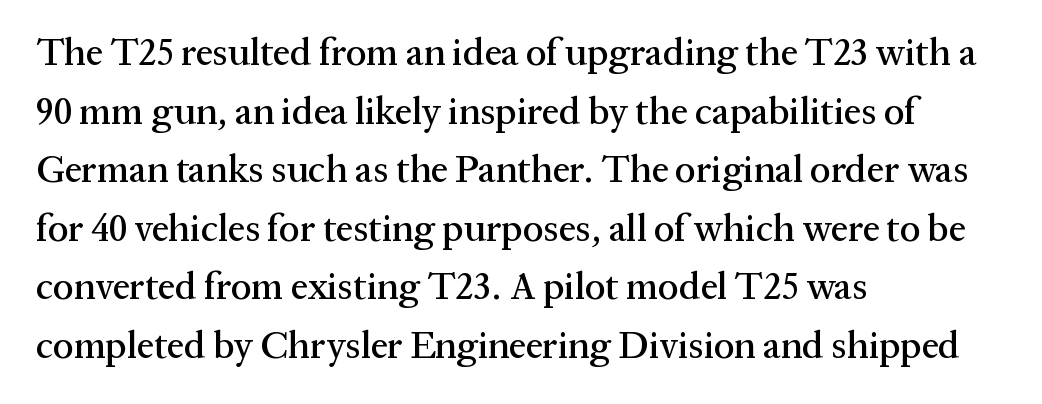
{"serif": "yes", "italic": "no", "width": "normal", "stroke_contrast": "medium", "x_height": "medium", "monospaced": "no", "underline": "no", "align": "left", "line_spacing": "normal", "line_spacing_ratio": 1.54, "letter_spacing": "normal", "letter_spacing_em": 0.0, "glyph_px": 38}
